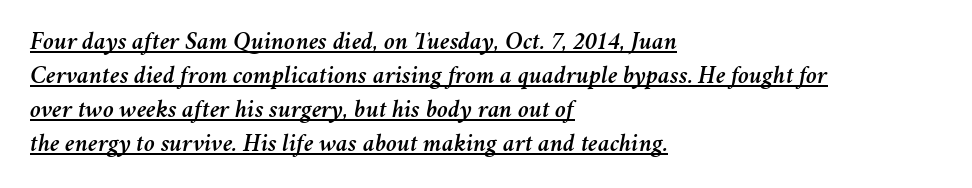
{"italic": "yes", "lean": "right", "slant_degrees": 11, "underline": "yes", "align": "left", "line_spacing": "normal", "line_spacing_ratio": 1.36, "letter_spacing": "normal", "letter_spacing_em": 0.0, "glyph_px": 25}
